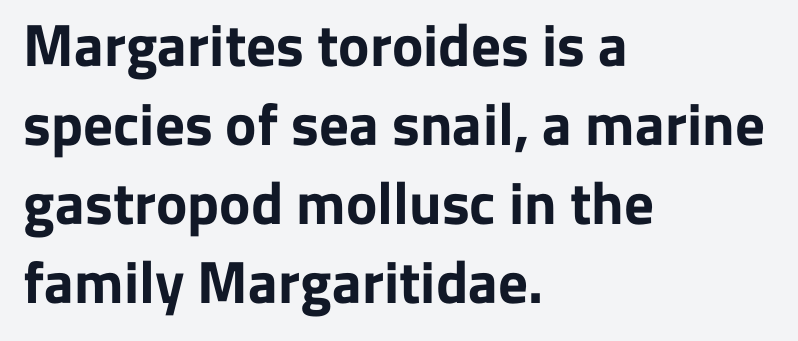
Emphasis by weight is at full strength: bold. How would I describe the line gaps? Plain and ordinary. You could call the tracking neutral — neither tight nor loose. Classification — sans serif. Check the space under the baseline: it is left empty. Character widths vary here, with narrow letters taking less room than wide ones.
